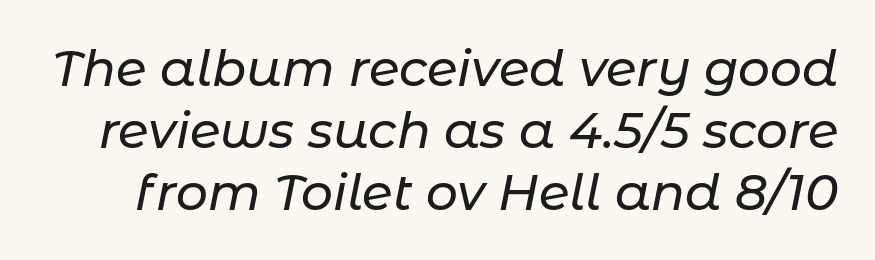
Proportional: the letters do not fall into vertical columns. The zone under the glyphs is completely vacant. The font's italic variant was chosen for this text. The gaps between neighbouring characters are ordinary and unremarkable.
